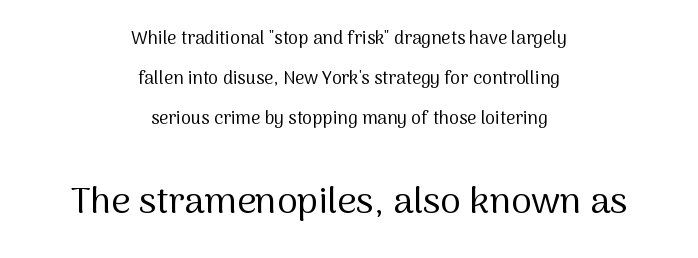
{"serif": "no", "italic": "no", "bold": "no", "weight": "regular", "width": "normal", "stroke_contrast": "medium", "x_height": "medium", "monospaced": "no", "underline": "no", "align": "center", "line_spacing": "loose", "line_spacing_ratio": 2.21, "letter_spacing": "normal", "letter_spacing_em": 0.0, "larger_block": "second", "size_ratio": 2.06, "glyph_px": 37}
